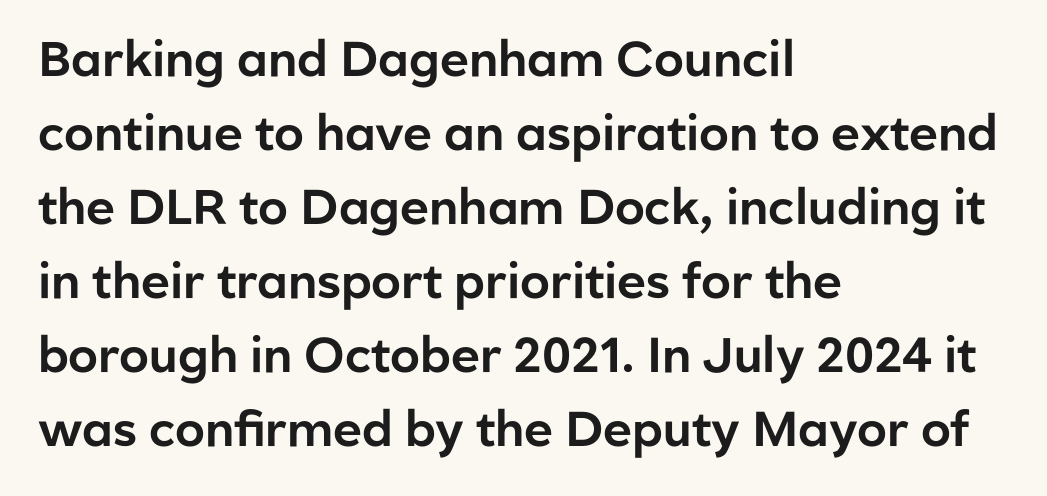
The image shows 49 px sans-serif type, upright; set left-aligned, normal line spacing (1.51x), normal letter spacing, not underlined; low stroke contrast and a medium x-height.
